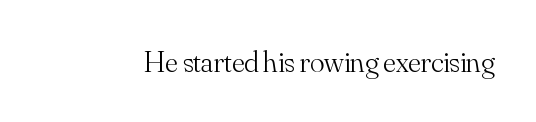
Think of a printed novel: that variable character pitch is what you see here. Glyph-to-glyph distance matches everyday printed text. A typesetter would mark this as roman, not italic. Look at the bottom of the vertical strokes: they flare into serifs here. Rule under the text: the space is simply empty. The strokes are not fattened; the text isn't bold.
